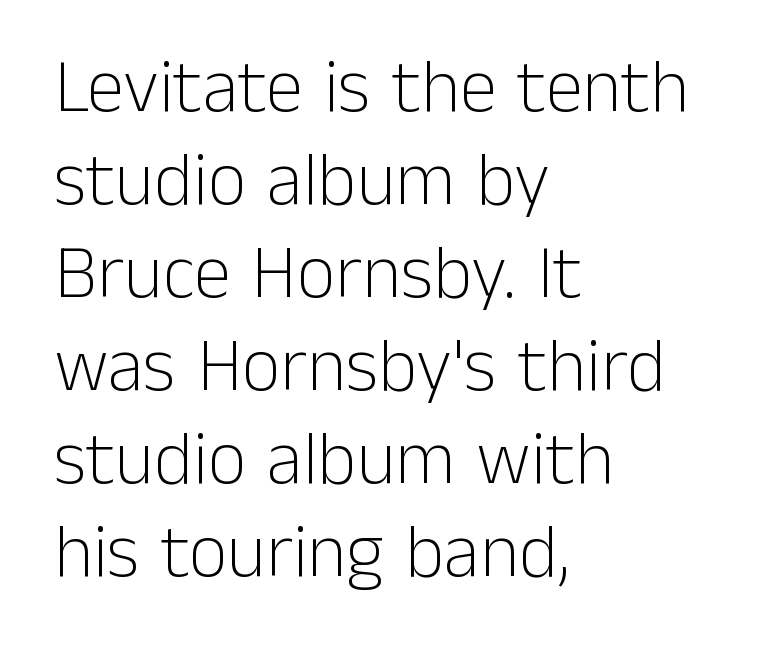
The image shows 75 px light sans-serif type, upright; set left-aligned, line spacing 1.24x, normal letter spacing, not underlined; low stroke contrast and a medium x-height.
